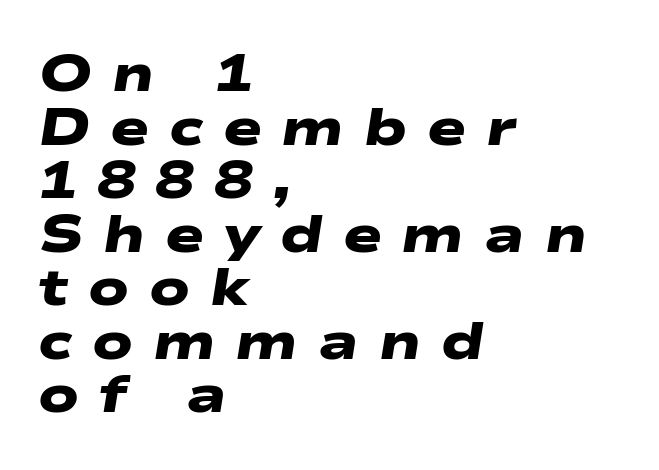
{"serif": "no", "bold": "yes", "weight": "heavy", "width": "wide", "stroke_contrast": "low", "x_height": "medium", "monospaced": "no", "underline": "no", "align": "left", "line_spacing": "tight", "line_spacing_ratio": 1.03, "letter_spacing": "wide", "letter_spacing_em": 0.38, "glyph_px": 52}
